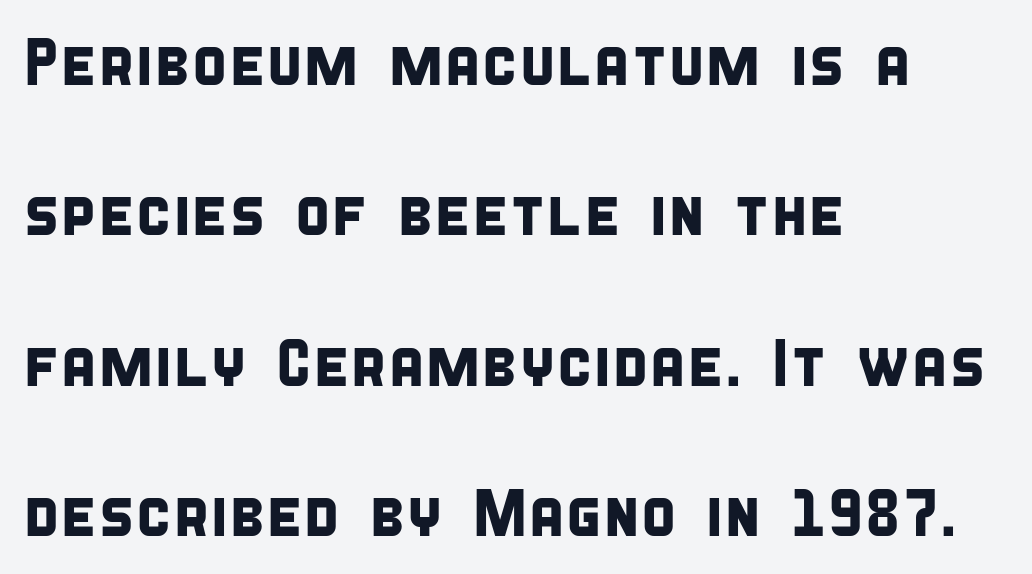
Q: Is the typeface a serif or a sans-serif typeface? A: Sans-serif.
Q: Is the text underlined? A: No.
Q: How is the paragraph aligned? A: Left-aligned.
Q: Is the spacing between letters normal or unusually wide? A: Normal.
Q: Is the spacing between lines tight, normal or loose? A: Loose.
Q: Width (condensed, normal, or wide)? A: Condensed.
Q: Stroke contrast? A: Low.
Q: x-height? A: Large.
Q: Monospaced? A: No.
